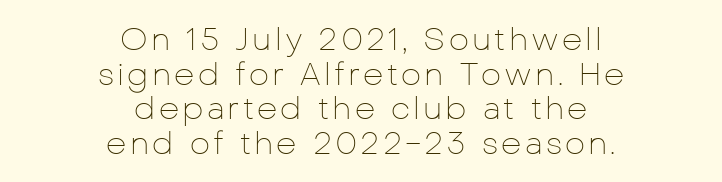
Do the characters align in a grid? No, the font is proportional. Nothing sits at the stroke ends, so this counts as sans-serif. Unmarked baselines from the first word to the last. Regarding leading, the lines here are crowded together. Do the letters lean? They stand straight.
